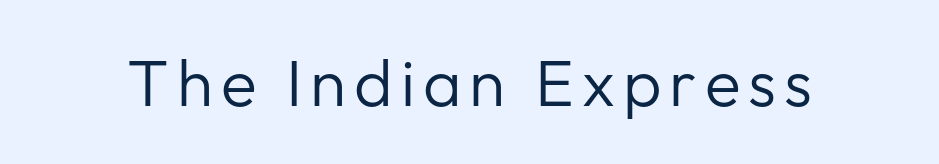
These lines were composed using upright roman letters. Each letter keeps its own natural width here, so spacing adapts to shape. Check where the strokes stop: nothing finishes them off — pure sans. These glyphs show unthickened strokes, regular width or finer. The strip under each line holds only bare page.
